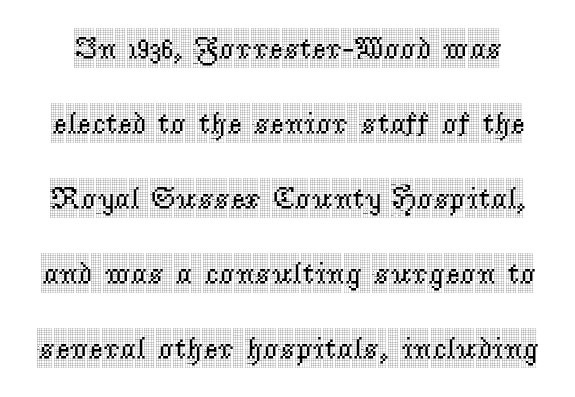
Line spacing here is loose. Unmarked baselines from the first word to the last. Every stem runs plumb, perpendicular to the baseline. These lines keep a tight, regular rhythm from letter to letter. Observe the serifs anchoring each vertical stroke in this sample.
